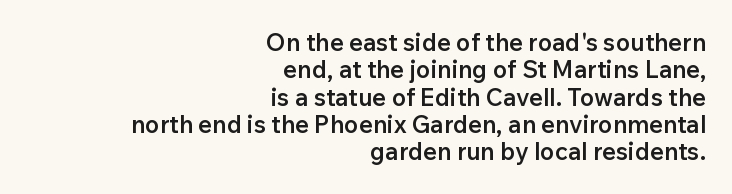
The type sits square on the baseline with zero lean. Whoever set this chose condensed vertical rhythm over breathing room. This rendering leaves character spacing at its baseline value. The characters look somewhat weighty, a semibold short of true bold.
